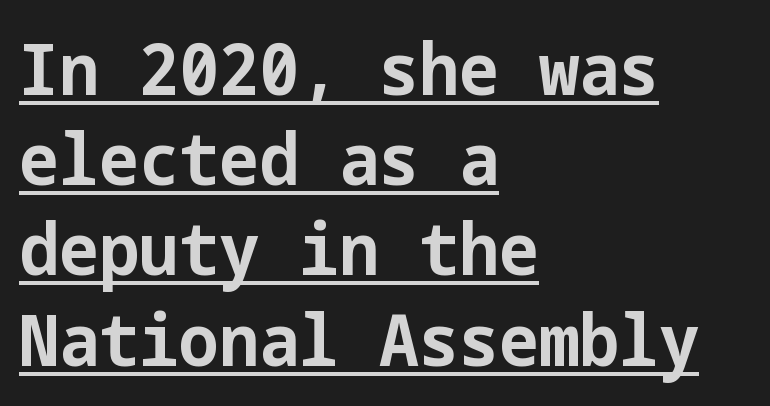
The specimen reads as upright at a glance. The rendered words wear a rule along their underside. Each word holds together tightly as a unit, with standard inter-letter gaps. This is sans-serif lettering, the kind often seen on screens and signage.
